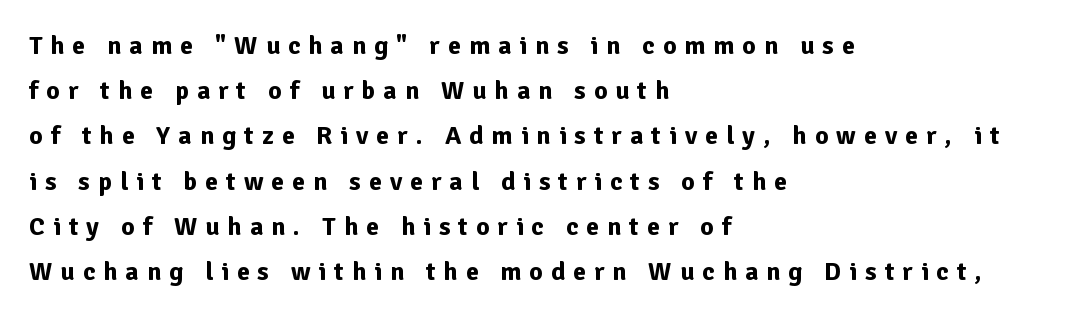
The image shows 26 px bold type, upright; set left-aligned, line spacing 1.74x, unusually wide letter spacing (+0.31 em), not underlined.
